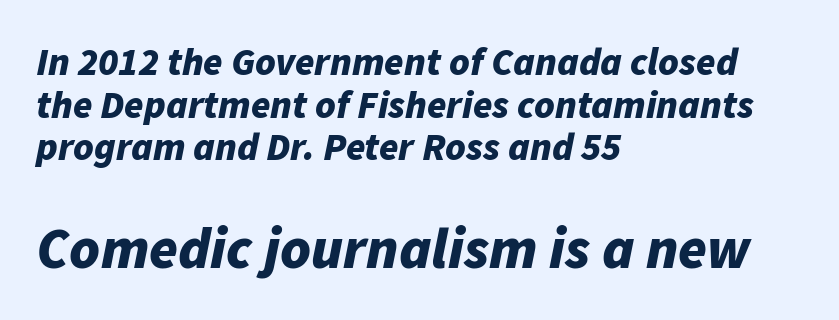
Q: Is the text bold? A: Yes.
Q: Is the text italic (slanted)? A: Yes, it leans right by about 11 degrees.
Q: Is the text underlined? A: No.
Q: How is the paragraph aligned? A: Left-aligned.
Q: Is the spacing between letters normal or unusually wide? A: Normal.
Q: Is the spacing between lines tight, normal or loose? A: Tight.
Q: Which block of text is set in a larger size, the first (top) or the second (bottom)? A: The second (bottom) one.
Q: Width (condensed, normal, or wide)? A: Normal.
Q: Stroke contrast? A: Low.
Q: x-height? A: Medium.
Q: Monospaced? A: No.
